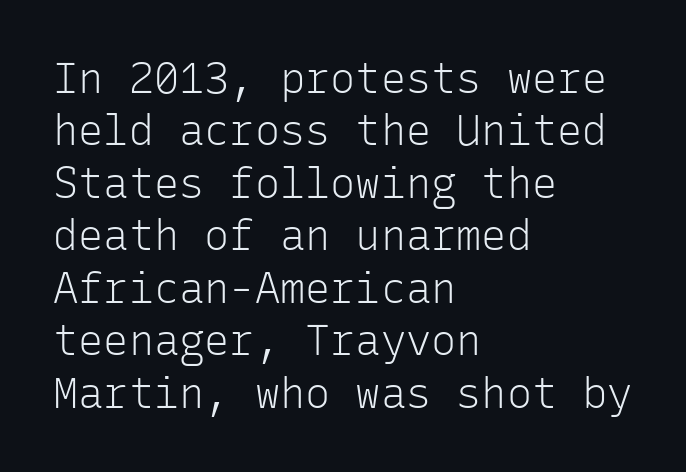
A student would call this left alignment; a typographer would say flush left, rag right. The letterforms sit at book weight or below. Regular leading. The string is rendered with underlining switched off.
